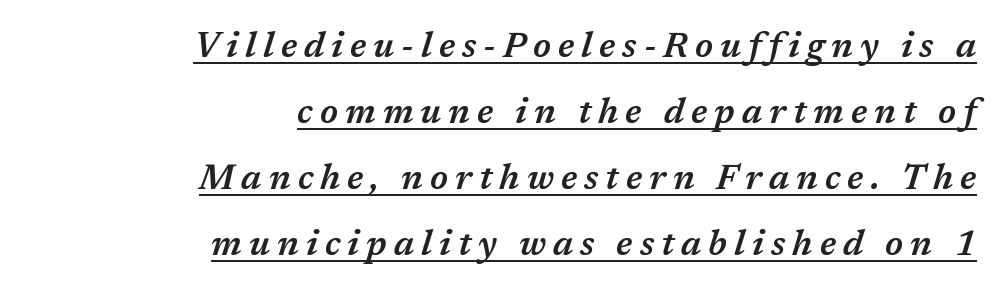
Q: Is the text bold? A: Semi-bold.
Q: Is the text italic (slanted)? A: Yes, it leans right by about 17 degrees.
Q: Is the text underlined? A: Yes.
Q: How is the paragraph aligned? A: Right-aligned.
Q: Is the spacing between letters normal or unusually wide? A: Unusually wide.
Q: Width (condensed, normal, or wide)? A: Normal.
Q: Stroke contrast? A: Medium.
Q: x-height? A: Medium.
Q: Monospaced? A: No.
